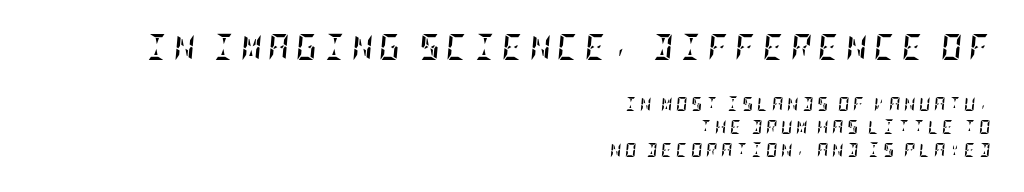
The rendering inserts visible extra space after every character. Check the space under the baseline: it is left empty. Leading matches the norm, producing a regular column. Large over small — that's the arrangement of the two blocks here. Thick stems and heavy bowls — unmistakably bold.
